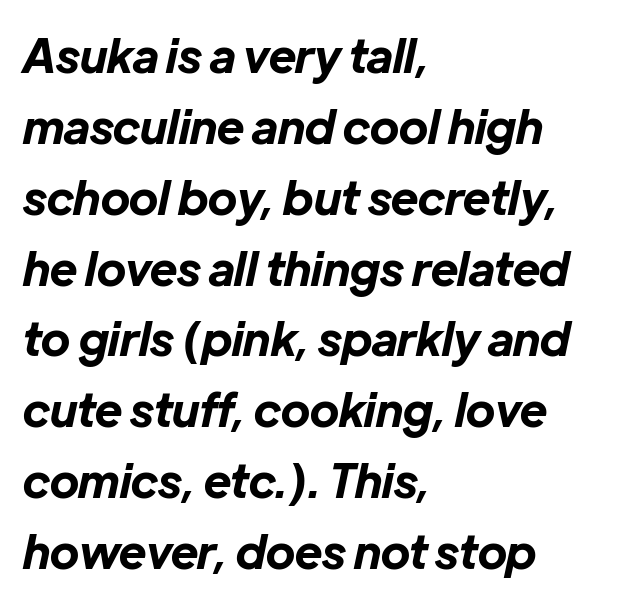
Q: Is the text bold? A: Yes.
Q: Is the text italic (slanted)? A: Yes, it leans right by about 12 degrees.
Q: Is the text underlined? A: No.
Q: How is the paragraph aligned? A: Left-aligned.
Q: Is the spacing between letters normal or unusually wide? A: Normal.
Q: Is the spacing between lines tight, normal or loose? A: Normal.
Q: Width (condensed, normal, or wide)? A: Normal.
Q: Stroke contrast? A: Low.
Q: x-height? A: Medium.
Q: Monospaced? A: No.
